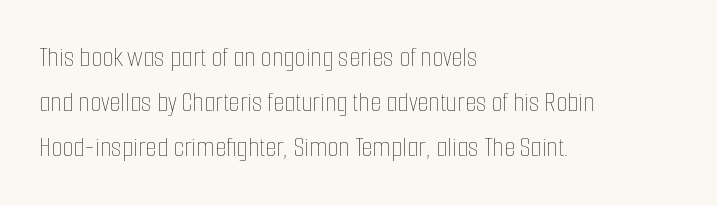
One-word summary of the alignment: left. The font's upright variant was chosen for this text. Has an underline been added? It has not. The letters advance in unequal steps, a hallmark of proportional type. The passage shown has conventional tracking throughout. One glance says typical: line gaps are just what's usual.
